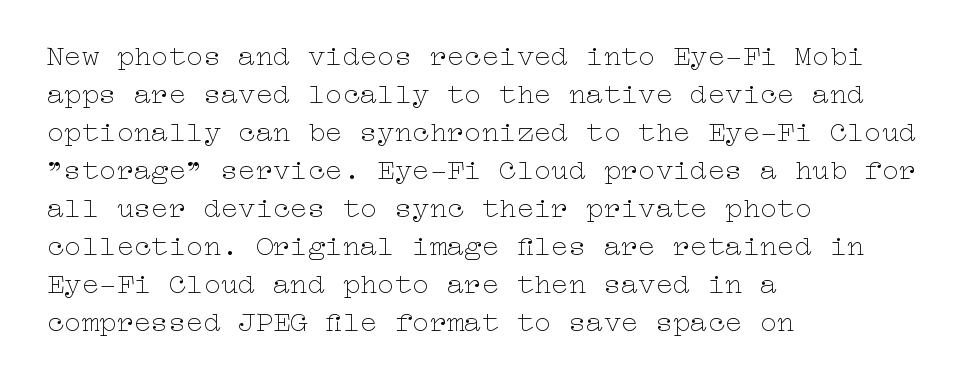
The image shows 29 px thin, wide type, upright; set left-aligned, normal line spacing (1.31x), normal letter spacing, not underlined; low stroke contrast and a medium x-height.
